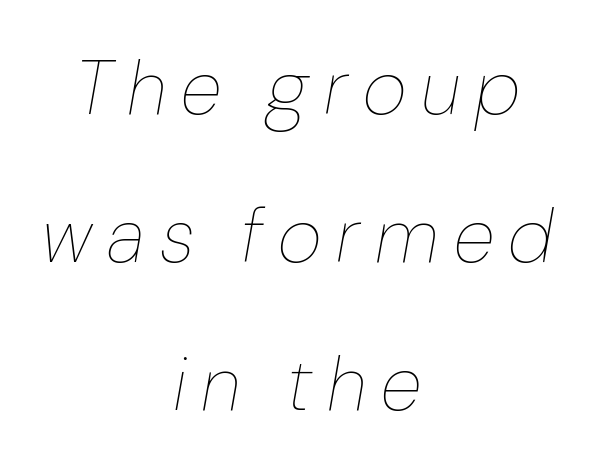
{"italic": "yes", "lean": "right", "slant_degrees": 10, "bold": "no", "weight": "thin", "width": "normal", "stroke_contrast": "low", "x_height": "medium", "monospaced": "no", "underline": "no", "align": "center", "line_spacing": "loose", "line_spacing_ratio": 1.95, "letter_spacing": "wide", "letter_spacing_em": 0.2, "glyph_px": 76}
